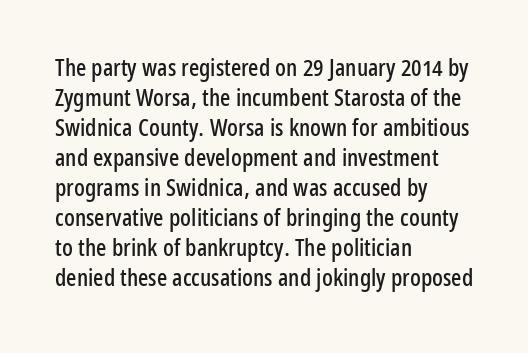
The image shows 24 px text type, upright; set left-aligned, normal line spacing (1.25x), normal letter spacing, not underlined.
